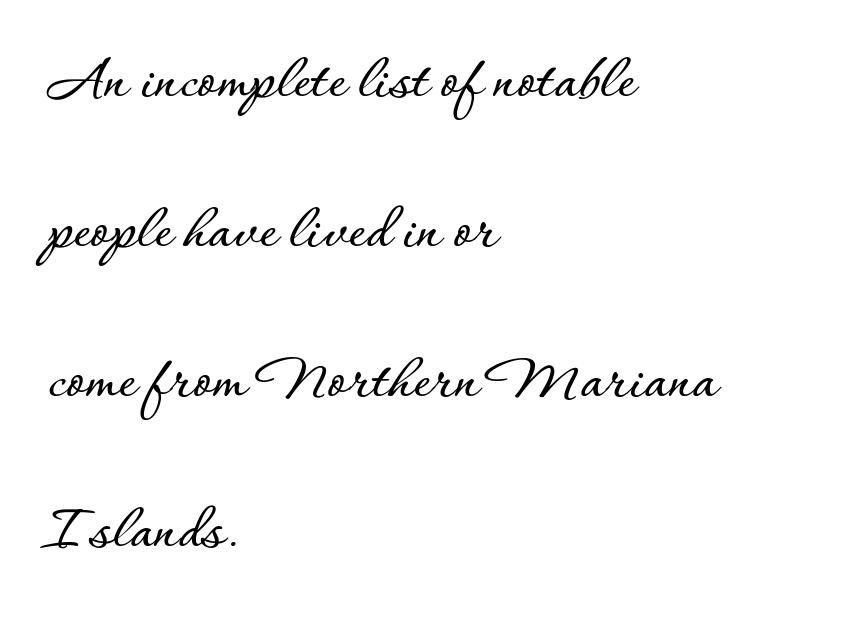
A typesetter would call this proportional, since set widths differ per character. Interline gaps are noticeably wide in this sample. Line beginnings align vertically; line endings do not. The gap between lines stays unmarked. Caption: standard tracking, unaltered.
